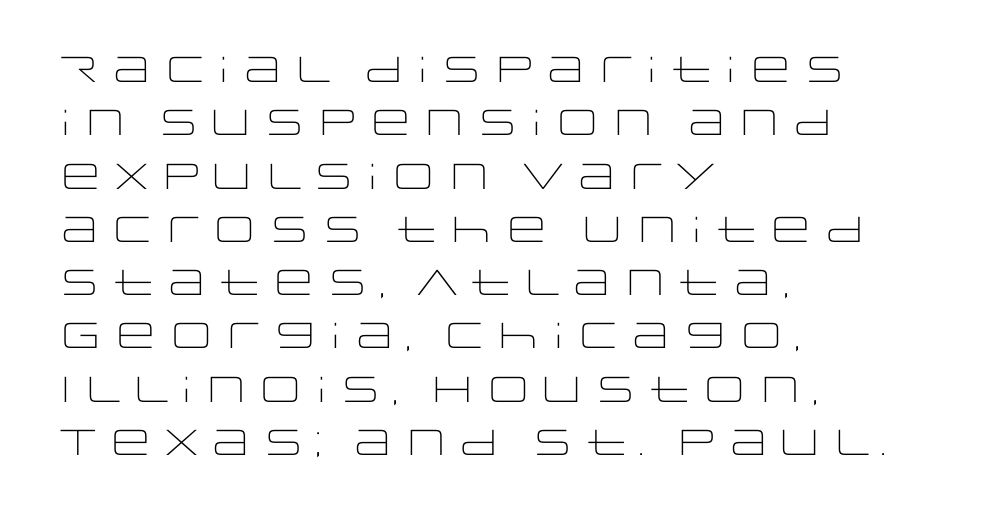
If you drew a ruler down the left edge, every line would touch it. Stroke thickness stays within the range of a standard reading face or lighter. Think of a printed novel: that variable character pitch is what you see here. This sample uses a sans-serif face. The string is rendered with underlining switched off. You could call the tracking neutral — neither tight nor loose.
